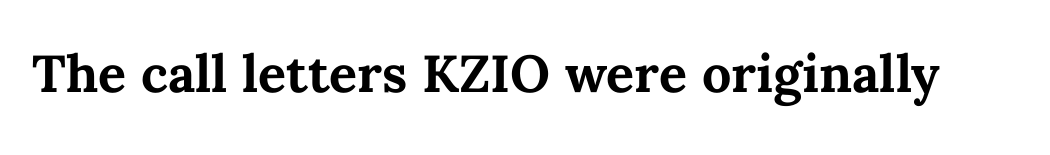
{"italic": "no", "bold": "yes", "weight": "bold", "width": "normal", "stroke_contrast": "medium", "x_height": "medium", "monospaced": "no", "underline": "no", "letter_spacing": "normal", "letter_spacing_em": 0.0, "glyph_px": 52}
